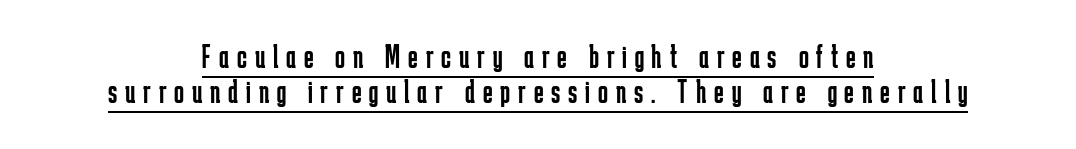
{"serif": "no", "italic": "no", "bold": "no", "weight": "regular", "width": "condensed", "stroke_contrast": "low", "x_height": "medium", "monospaced": "no", "underline": "yes", "align": "center", "line_spacing": "tight", "line_spacing_ratio": 1.07, "letter_spacing": "wide", "letter_spacing_em": 0.24, "glyph_px": 33}
